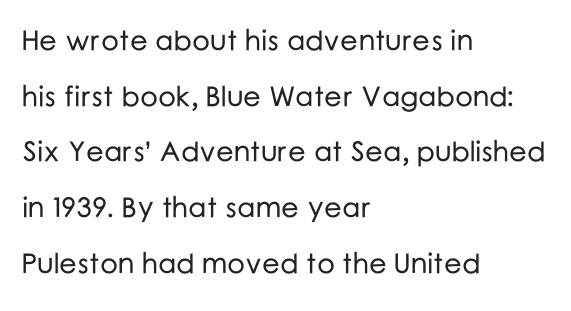
{"serif": "no", "italic": "no", "width": "normal", "stroke_contrast": "low", "x_height": "medium", "monospaced": "no", "underline": "no", "align": "left", "line_spacing": "loose", "line_spacing_ratio": 1.99, "letter_spacing": "normal", "letter_spacing_em": 0.0, "glyph_px": 28}
